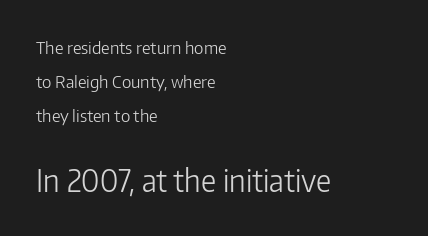
The line texture is even and compact thanks to regular tracking. Counters stay open thanks to moderate or lighter strokes. The letters in the lower block stand taller than those in the block above. The designer dialed line spacing up above the default.
